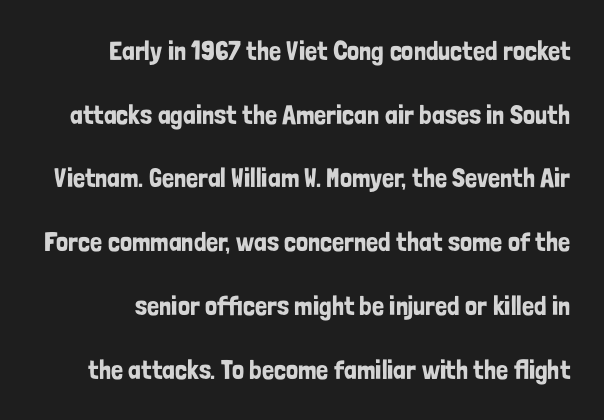
Q: Is the text italic (slanted)? A: No, it is upright.
Q: Is the text underlined? A: No.
Q: Is the spacing between letters normal or unusually wide? A: Normal.
Q: Is the spacing between lines tight, normal or loose? A: Loose.
